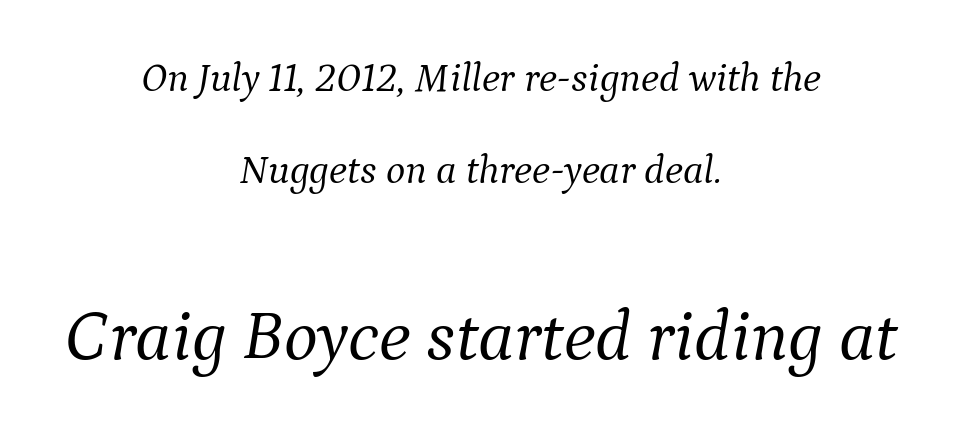
{"serif": "yes", "italic": "yes", "lean": "right", "slant_degrees": 9, "bold": "no", "weight": "light", "width": "normal", "stroke_contrast": "medium", "x_height": "medium", "monospaced": "no", "underline": "no", "align": "center", "line_spacing": "loose", "line_spacing_ratio": 2.25, "letter_spacing": "normal", "letter_spacing_em": 0.0, "larger_block": "second", "size_ratio": 1.76, "glyph_px": 72}
